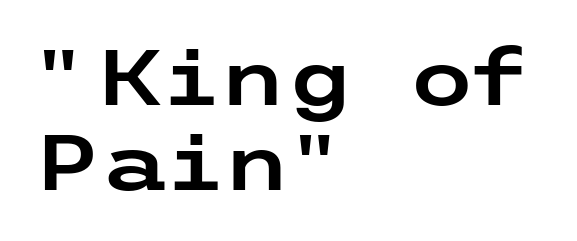
The image shows 77 px wide sans-serif type, upright; set left-aligned, tight line spacing (1.1x), normal letter spacing, not underlined; low stroke contrast and a medium x-height.
